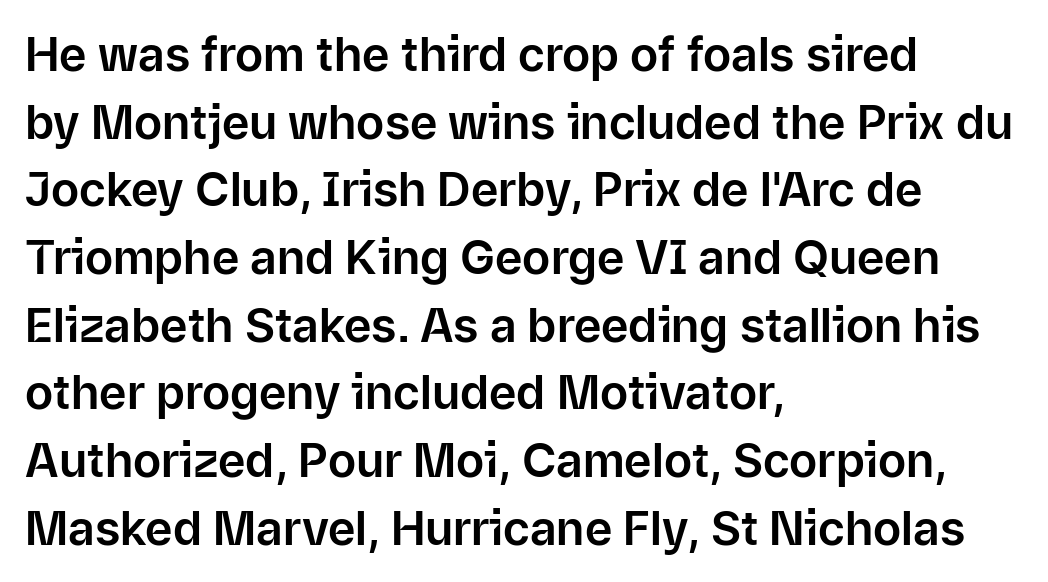
Q: Is the text italic (slanted)? A: No, it is upright.
Q: Is the typeface a serif or a sans-serif typeface? A: Sans-serif.
Q: Is the text underlined? A: No.
Q: How is the paragraph aligned? A: Left-aligned.
Q: Is the spacing between letters normal or unusually wide? A: Normal.
Q: Is the spacing between lines tight, normal or loose? A: Normal.
Q: Width (condensed, normal, or wide)? A: Normal.
Q: Stroke contrast? A: Low.
Q: x-height? A: Medium.
Q: Monospaced? A: No.
